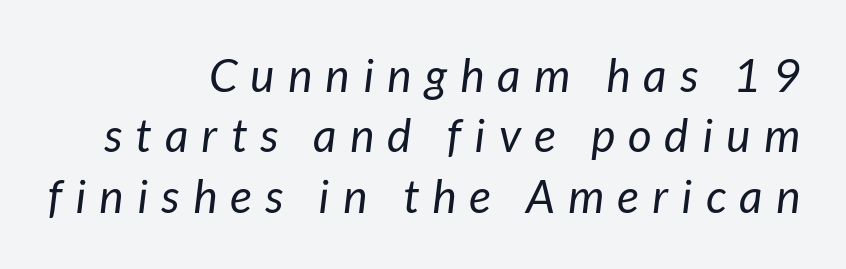
The letterforms sit at book weight or below. When letters slant like this, we call the style italic. Which margin do the lines hug? The right one — the left edge is uneven. Here the glyphs are tracked loosely, breaking word shapes into spaced letters.
